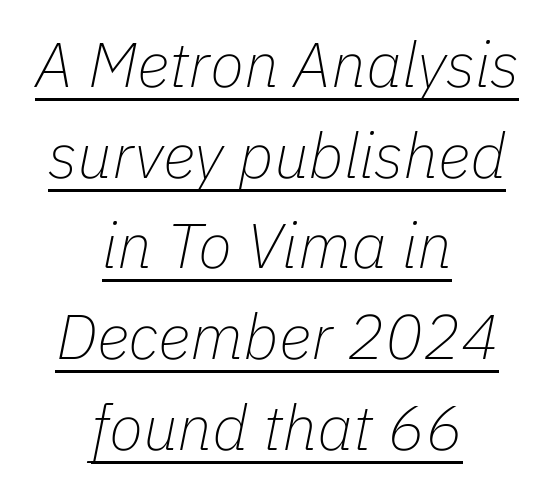
The image shows 63 px thin type, italic (leaning right); set centered, normal line spacing (1.44x), normal letter spacing, underlined; low stroke contrast and a medium x-height.
